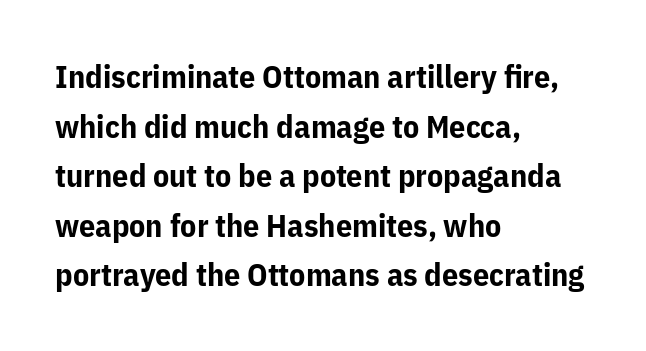
These lines keep a tight, regular rhythm from letter to letter. The block of text has a typical density, with ordinary space between rows. The ragged edge is on the right, which tells us the setting is flush left. Words float on clear page, feet unadorned. The strokes are fattened all the way to bold.
